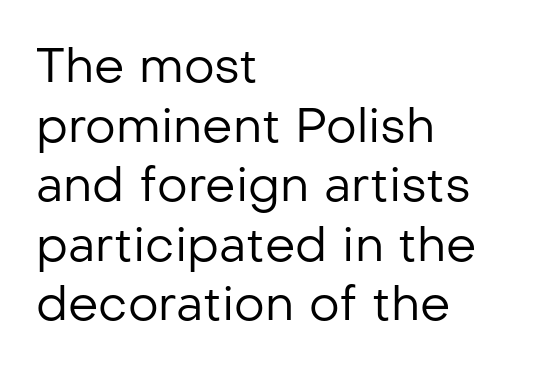
{"serif": "no", "italic": "no", "bold": "no", "weight": "regular", "width": "normal", "stroke_contrast": "low", "x_height": "medium", "monospaced": "no", "underline": "no", "align": "left", "line_spacing_ratio": 1.24, "letter_spacing": "normal", "letter_spacing_em": 0.0, "glyph_px": 48}
